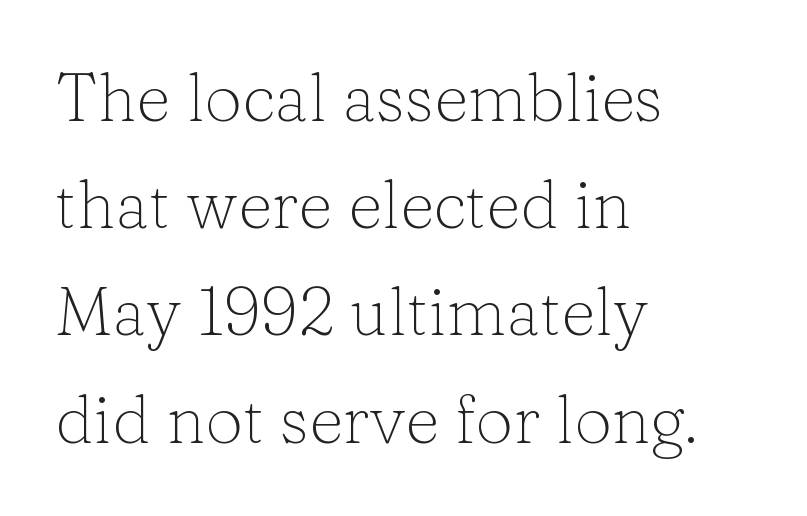
Q: Is the text bold? A: No.
Q: Is the text italic (slanted)? A: No, it is upright.
Q: Is the typeface a serif or a sans-serif typeface? A: Serif.
Q: Is the text underlined? A: No.
Q: How is the paragraph aligned? A: Left-aligned.
Q: Is the spacing between letters normal or unusually wide? A: Normal.
Q: Is the spacing between lines tight, normal or loose? A: Normal.
Q: Width (condensed, normal, or wide)? A: Normal.
Q: Stroke contrast? A: Low.
Q: x-height? A: Medium.
Q: Monospaced? A: No.
